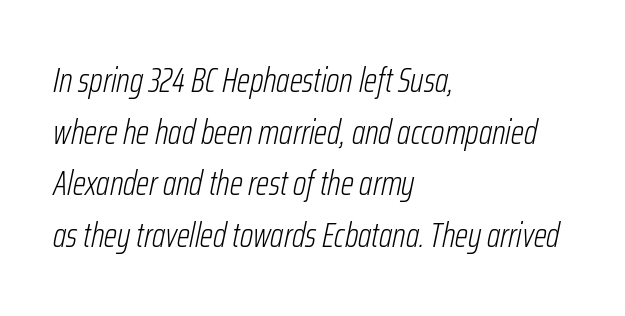
Q: Is the text bold? A: No.
Q: Is the text italic (slanted)? A: Yes, it leans right by about 12 degrees.
Q: Is the text underlined? A: No.
Q: How is the paragraph aligned? A: Left-aligned.
Q: Is the spacing between letters normal or unusually wide? A: Normal.
Q: Is the spacing between lines tight, normal or loose? A: Normal.
Q: Width (condensed, normal, or wide)? A: Condensed.
Q: Stroke contrast? A: Low.
Q: x-height? A: Medium.
Q: Monospaced? A: No.
